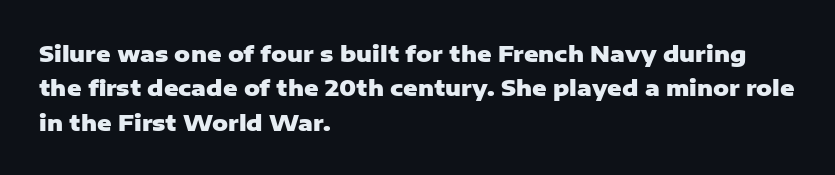
Upright lettering throughout. Just letters on the line, the space beneath them empty. The vertical gap from one line to the next is medium. Strong, thick strokes mark this as bold type. Short and long lines alike share a common starting point at left.
